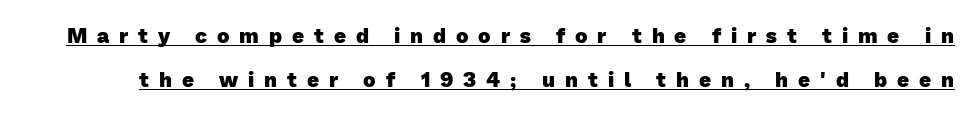
Q: Is the text bold? A: Yes.
Q: Is the text underlined? A: Yes.
Q: Is the spacing between letters normal or unusually wide? A: Unusually wide.
Q: Is the spacing between lines tight, normal or loose? A: Loose.
